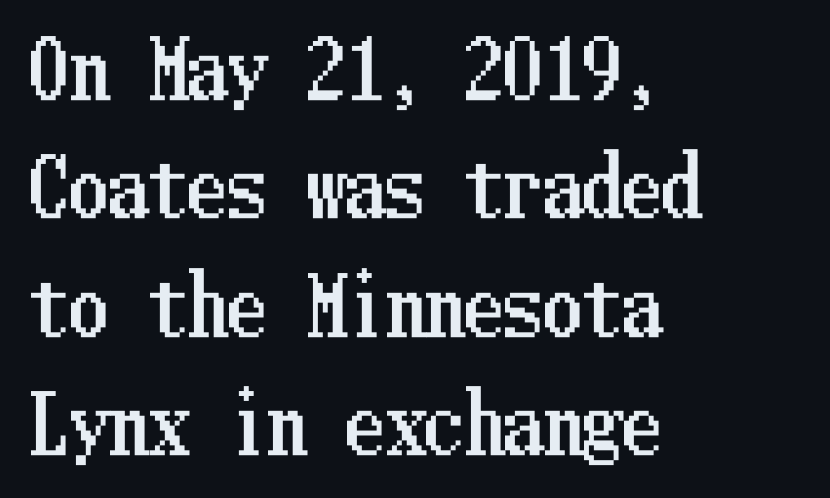
Q: Is the text italic (slanted)? A: No, it is upright.
Q: Is the text underlined? A: No.
Q: How is the paragraph aligned? A: Left-aligned.
Q: Is the spacing between letters normal or unusually wide? A: Normal.
Q: Is the spacing between lines tight, normal or loose? A: Normal.
Q: Width (condensed, normal, or wide)? A: Condensed.
Q: Stroke contrast? A: Low.
Q: x-height? A: Medium.
